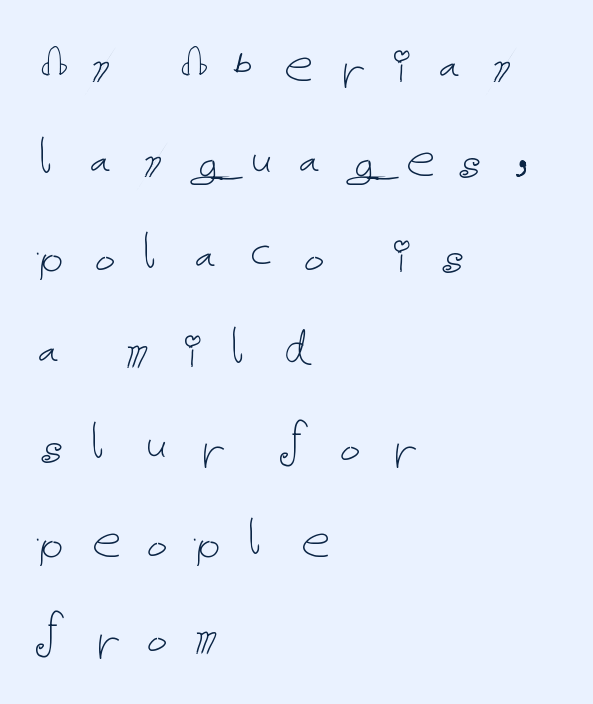
The image shows 58 px thin type, upright; set left-aligned, normal line spacing (1.64x), unusually wide letter spacing (+0.34 em), not underlined; low stroke contrast and a medium x-height.
